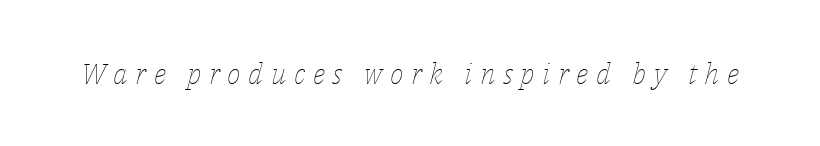
{"italic": "yes", "lean": "right", "slant_degrees": 14, "bold": "no", "weight": "thin", "width": "normal", "stroke_contrast": "low", "x_height": "medium", "monospaced": "no", "underline": "no", "letter_spacing": "wide", "letter_spacing_em": 0.26, "glyph_px": 29}
